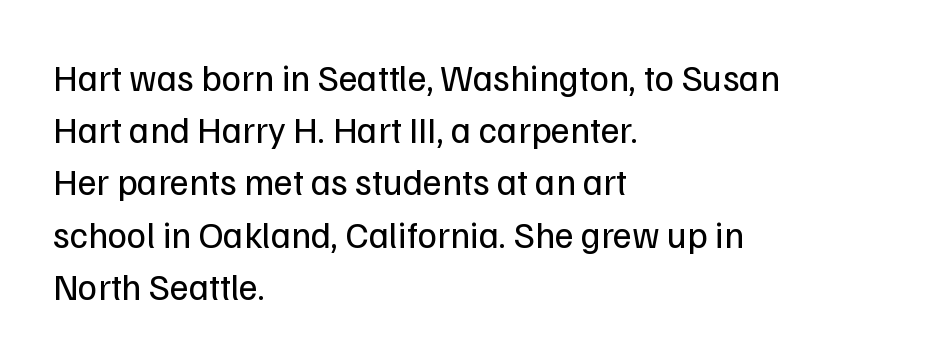
The image shows 37 px regular-weight sans-serif type, upright; set left-aligned, normal line spacing (1.41x), normal letter spacing, not underlined; low stroke contrast and a medium x-height.
